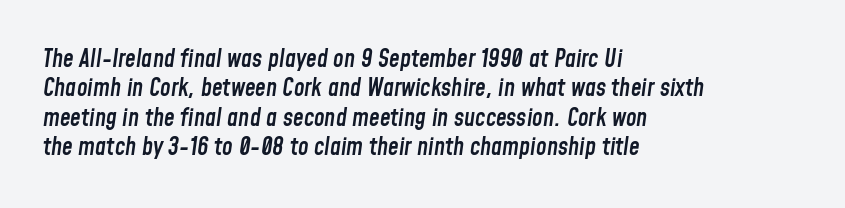
The font's italic variant was chosen for this text. Each glyph is drawn with semibold strokes, heavier than normal yet not fully bold. The text block is weighted toward the left margin, trailing off unevenly rightward. The space directly below the letters is spotless. Tracking here is standard; glyphs follow each other at the usual distance.
